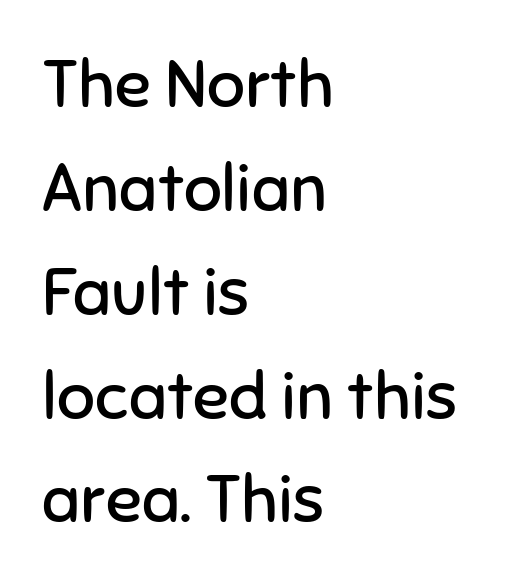
{"serif": "no", "italic": "no", "bold": "no", "weight": "regular", "width": "normal", "stroke_contrast": "low", "x_height": "medium", "monospaced": "no", "underline": "no", "align": "left", "line_spacing": "normal", "line_spacing_ratio": 1.55, "letter_spacing": "normal", "letter_spacing_em": 0.0, "glyph_px": 67}
